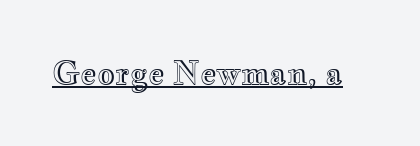
{"italic": "no", "width": "wide", "x_height": "small", "monospaced": "no", "underline": "yes", "letter_spacing": "normal", "letter_spacing_em": 0.0, "glyph_px": 31}
